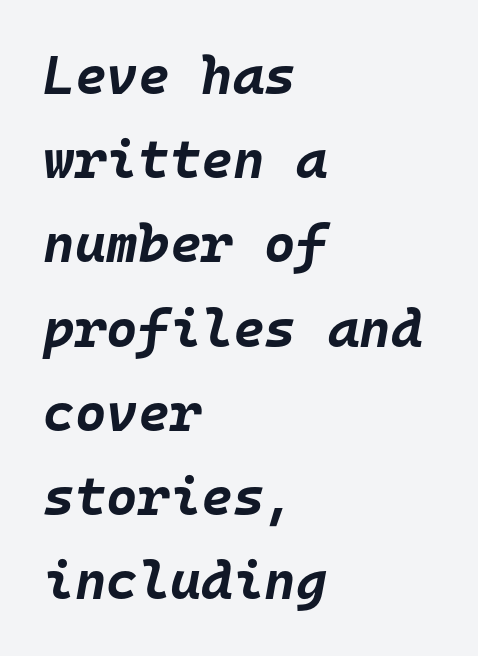
Does the leading feel generous? No, just average. Tracking here is standard; glyphs follow each other at the usual distance. The font's italic variant was chosen for this text. These lines stack with their left ends in a neat column. These words are printed bold, with thick strokes throughout.
